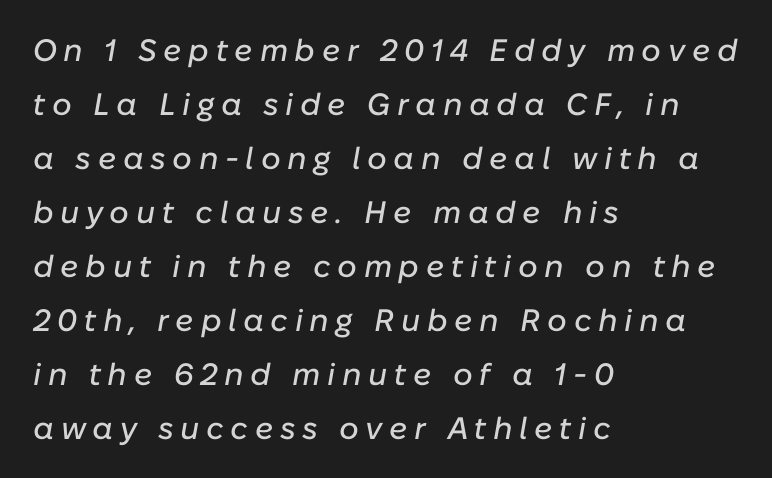
Q: Is the text italic (slanted)? A: Yes, it leans right by about 10 degrees.
Q: Is the text underlined? A: No.
Q: How is the paragraph aligned? A: Left-aligned.
Q: Is the spacing between letters normal or unusually wide? A: Unusually wide.
Q: Width (condensed, normal, or wide)? A: Normal.
Q: Stroke contrast? A: Low.
Q: x-height? A: Medium.
Q: Monospaced? A: No.
